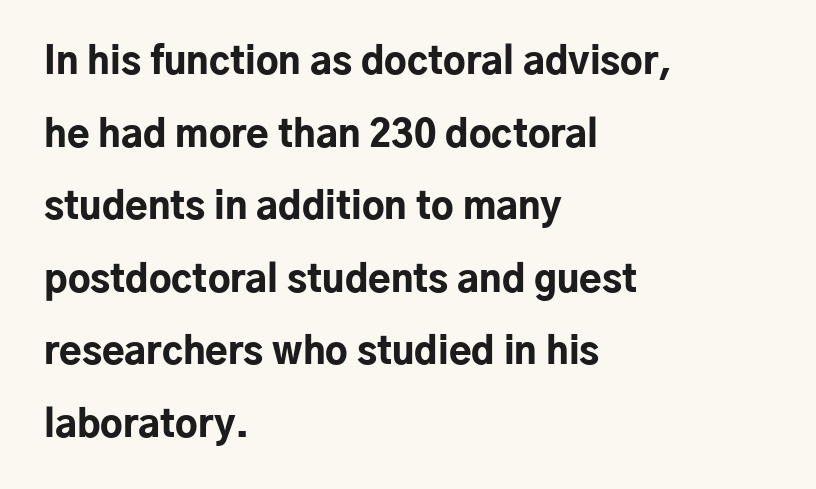
Unlike italic type, these characters show no tilt at all. Decoration check: the copy has no underline. The lines in this sample share a left origin and differ only in where they stop. Pretty heavy lettering here — definitely bold. Rows of type keep a wide berth in the vertical direction. Here the designer chose a conventional face with non-uniform glyph widths.
